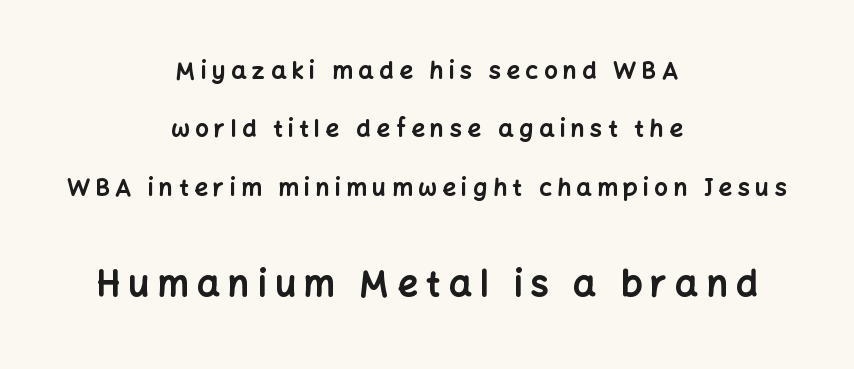
Q: Is the text bold? A: Yes.
Q: Is the text italic (slanted)? A: No, it is upright.
Q: Is the typeface a serif or a sans-serif typeface? A: Sans-serif.
Q: Is the text underlined? A: No.
Q: How is the paragraph aligned? A: Centered.
Q: Is the spacing between letters normal or unusually wide? A: Unusually wide.
Q: Is the spacing between lines tight, normal or loose? A: Loose.
Q: Which block of text is set in a larger size, the first (top) or the second (bottom)? A: The second (bottom) one.
Q: Width (condensed, normal, or wide)? A: Normal.
Q: Stroke contrast? A: Low.
Q: x-height? A: Medium.
Q: Monospaced? A: No.
